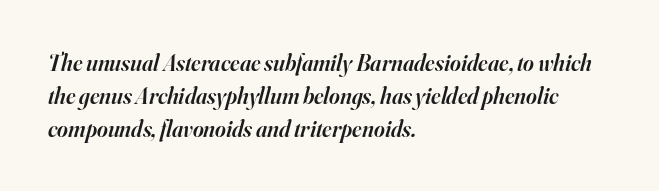
Reading down the block, your eye returns to a fixed left position each line. Vertically, the passage feels balanced, rows spaced as you'd expect. Does the lettering tilt? It does — this is italic. Firm but not heavy-handed strokes: this text is semibold.
